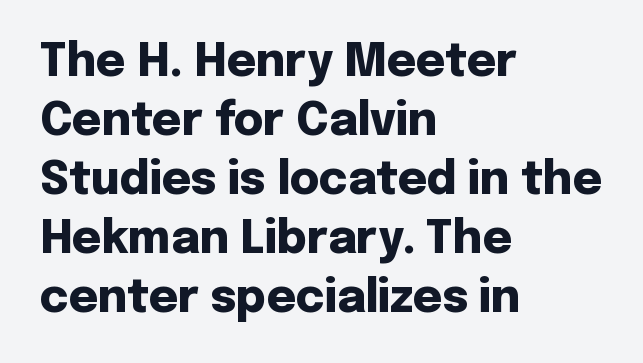
Q: Is the text bold? A: Yes.
Q: Is the text italic (slanted)? A: No, it is upright.
Q: Is the typeface a serif or a sans-serif typeface? A: Sans-serif.
Q: Is the text underlined? A: No.
Q: How is the paragraph aligned? A: Left-aligned.
Q: Is the spacing between letters normal or unusually wide? A: Normal.
Q: Is the spacing between lines tight, normal or loose? A: Normal.
Q: Width (condensed, normal, or wide)? A: Normal.
Q: Stroke contrast? A: Low.
Q: x-height? A: Medium.
Q: Monospaced? A: No.
